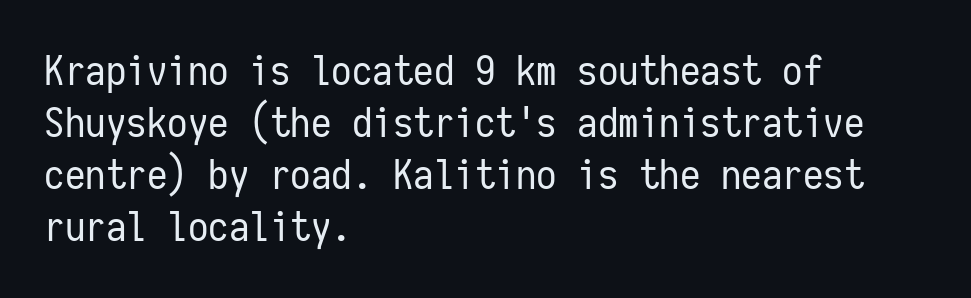
The image shows 41 px regular-weight, condensed sans-serif type, upright, monospaced; set left-aligned, normal line spacing (1.27x), normal letter spacing, not underlined; low stroke contrast and a medium x-height.
